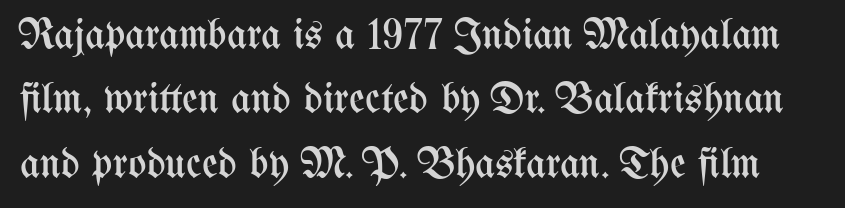
{"italic": "no", "bold": "no", "weight": "regular", "width": "condensed", "stroke_contrast": "medium", "x_height": "medium", "monospaced": "no", "underline": "no", "line_spacing": "normal", "line_spacing_ratio": 1.5, "letter_spacing": "normal", "letter_spacing_em": 0.0, "glyph_px": 43}
